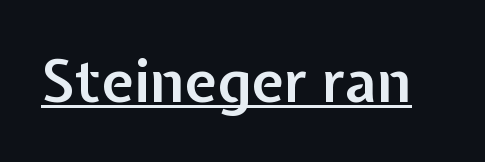
Q: Is the text bold? A: Semi-bold.
Q: Is the text italic (slanted)? A: No, it is upright.
Q: Is the typeface a serif or a sans-serif typeface? A: Sans-serif.
Q: Is the text underlined? A: Yes.
Q: Is the spacing between letters normal or unusually wide? A: Normal.
Q: Width (condensed, normal, or wide)? A: Normal.
Q: Stroke contrast? A: Low.
Q: x-height? A: Medium.
Q: Monospaced? A: No.
